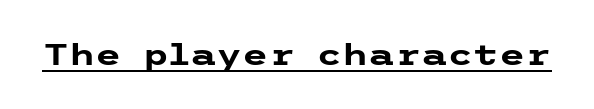
Is there an underline? Yes — a line sits under the letters. Set as a true bold cut, around the 700 mark. Every character sits straight up, as roman type does. A typesetter would call this zero additional tracking. Are there feet on the stems? There aren't — it's a sans.
